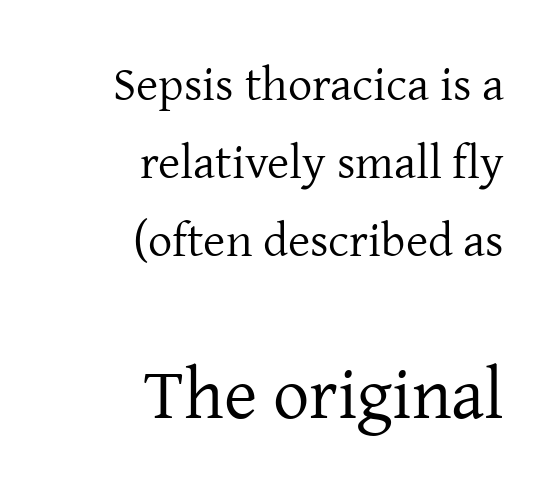
The image shows 72 px regular-weight serif type, upright; set right-aligned, normal line spacing (1.62x), normal letter spacing, not underlined; the second (bottom) block is 1.5x larger; low stroke contrast and a medium x-height.
